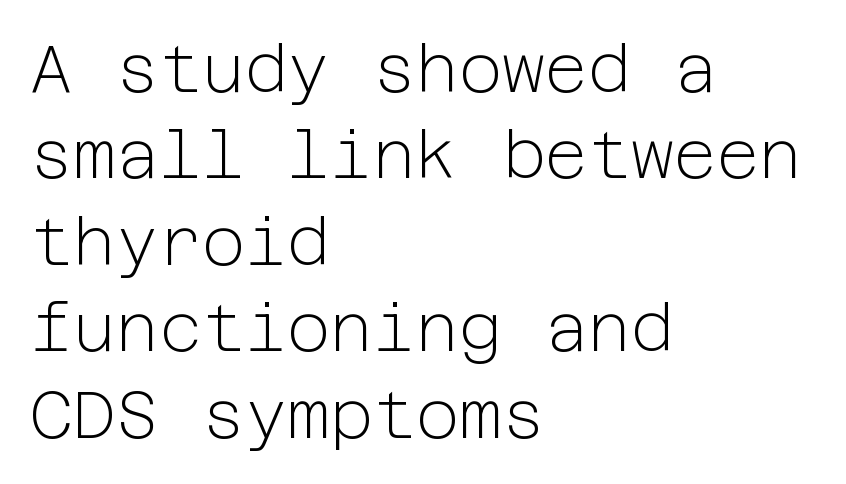
The image shows 66 px light sans-serif type, upright; set left-aligned, normal line spacing (1.31x), normal letter spacing, not underlined; low stroke contrast and a medium x-height.
